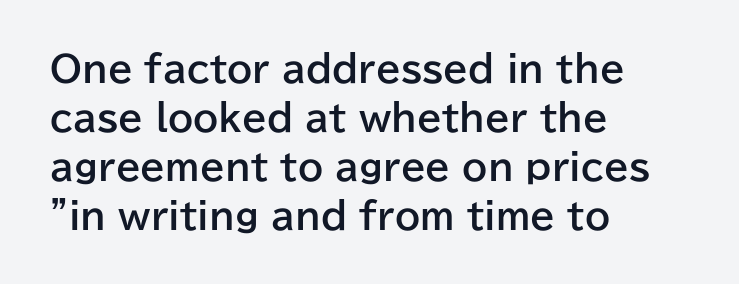
Q: Is the text bold? A: Yes.
Q: Is the text italic (slanted)? A: No, it is upright.
Q: Is the typeface a serif or a sans-serif typeface? A: Sans-serif.
Q: Is the text underlined? A: No.
Q: How is the paragraph aligned? A: Left-aligned.
Q: Is the spacing between letters normal or unusually wide? A: Normal.
Q: Is the spacing between lines tight, normal or loose? A: Normal.
Q: Width (condensed, normal, or wide)? A: Normal.
Q: Stroke contrast? A: Low.
Q: x-height? A: Medium.
Q: Monospaced? A: No.
